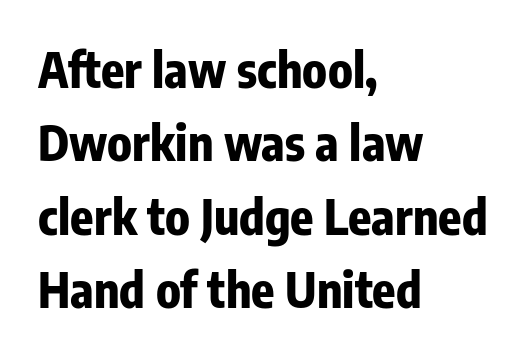
Q: Is the text bold? A: Yes.
Q: Is the text italic (slanted)? A: No, it is upright.
Q: Is the typeface a serif or a sans-serif typeface? A: Sans-serif.
Q: Is the text underlined? A: No.
Q: How is the paragraph aligned? A: Left-aligned.
Q: Is the spacing between letters normal or unusually wide? A: Normal.
Q: Is the spacing between lines tight, normal or loose? A: Normal.
Q: Width (condensed, normal, or wide)? A: Condensed.
Q: Stroke contrast? A: Low.
Q: x-height? A: Medium.
Q: Monospaced? A: No.
